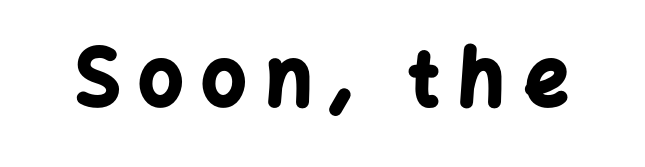
I'd describe the lettering as bold — thick and assertive. Proportional: the letters do not fall into vertical columns. Rule under the text: the space is simply empty. The axis of the letterforms is exactly vertical. The rendering inserts visible extra space after every character. The characters display no serif detailing; their extremities are plain.
